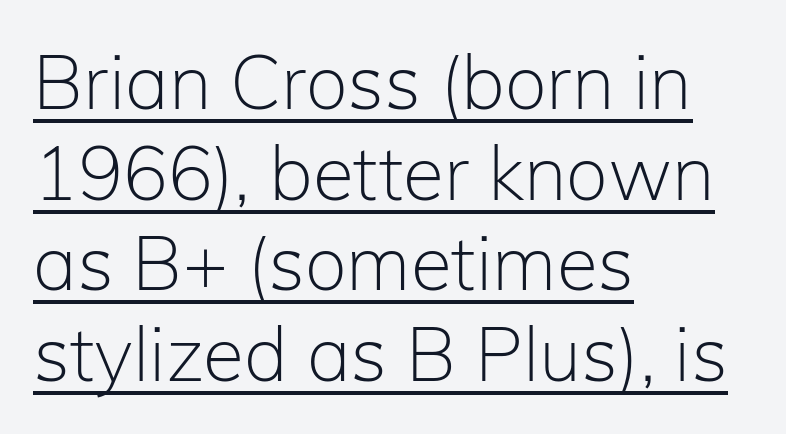
Q: Is the text bold? A: No.
Q: Is the text italic (slanted)? A: No, it is upright.
Q: Is the typeface a serif or a sans-serif typeface? A: Sans-serif.
Q: Is the text underlined? A: Yes.
Q: How is the paragraph aligned? A: Left-aligned.
Q: Is the spacing between letters normal or unusually wide? A: Normal.
Q: Width (condensed, normal, or wide)? A: Normal.
Q: Stroke contrast? A: Low.
Q: x-height? A: Medium.
Q: Monospaced? A: No.
